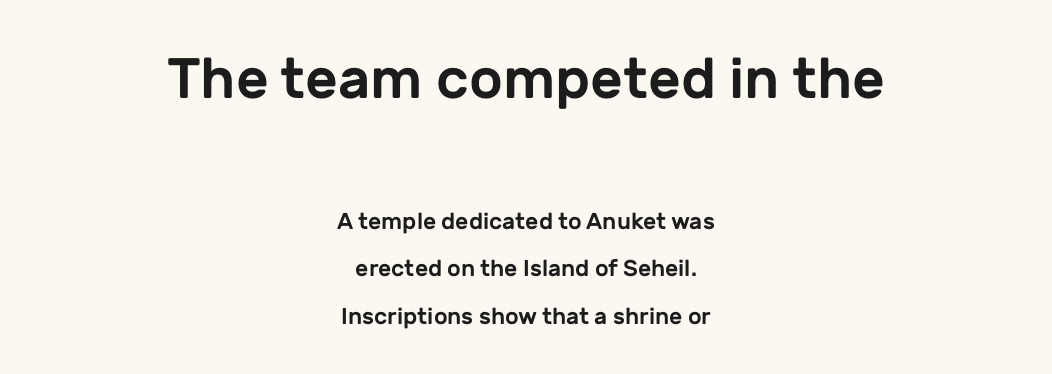
Q: Is the text italic (slanted)? A: No, it is upright.
Q: Is the typeface a serif or a sans-serif typeface? A: Sans-serif.
Q: Is the text underlined? A: No.
Q: How is the paragraph aligned? A: Centered.
Q: Is the spacing between letters normal or unusually wide? A: Normal.
Q: Is the spacing between lines tight, normal or loose? A: Loose.
Q: Which block of text is set in a larger size, the first (top) or the second (bottom)? A: The first (top) one.
Q: Width (condensed, normal, or wide)? A: Normal.
Q: Stroke contrast? A: Low.
Q: x-height? A: Medium.
Q: Monospaced? A: No.
